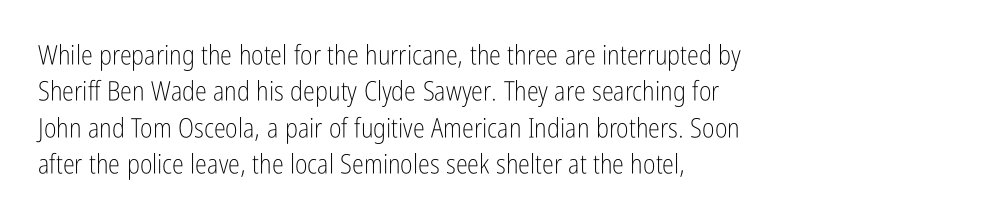
The image shows 27 px text type, upright; set left-aligned, normal line spacing (1.35x), normal letter spacing, not underlined.
